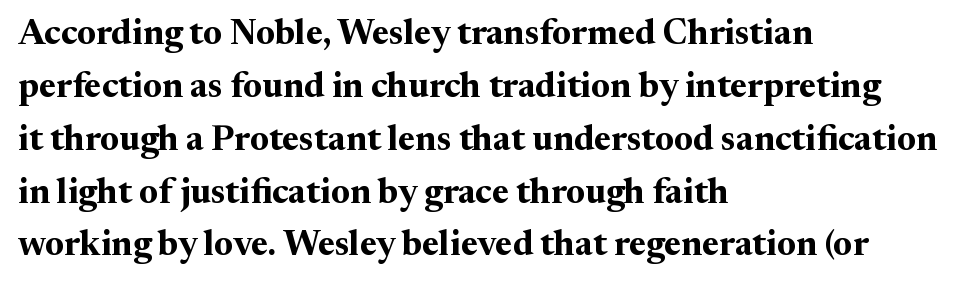
{"serif": "yes", "italic": "no", "bold": "yes", "weight": "bold", "width": "normal", "stroke_contrast": "medium", "x_height": "medium", "monospaced": "no", "underline": "no", "align": "left", "line_spacing": "normal", "line_spacing_ratio": 1.51, "letter_spacing": "normal", "letter_spacing_em": 0.0, "glyph_px": 35}
